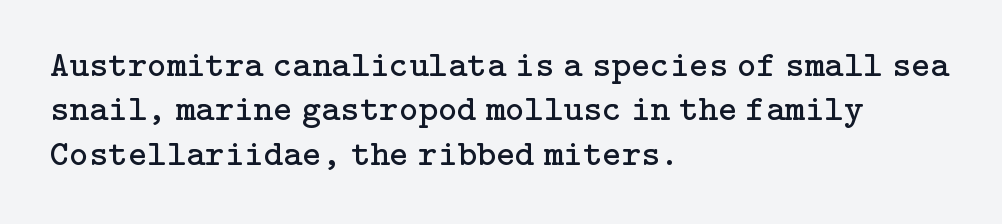
{"serif": "yes", "italic": "no", "bold": "no", "weight": "regular", "width": "normal", "stroke_contrast": "low", "x_height": "medium", "underline": "no", "align": "left", "line_spacing_ratio": 1.2, "letter_spacing": "normal", "letter_spacing_em": 0.0, "glyph_px": 37}
